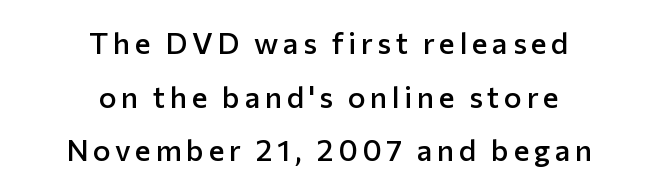
The image shows 30 px semibold sans-serif type, upright; set centered, line spacing 1.79x, not underlined; low stroke contrast and a medium x-height.
